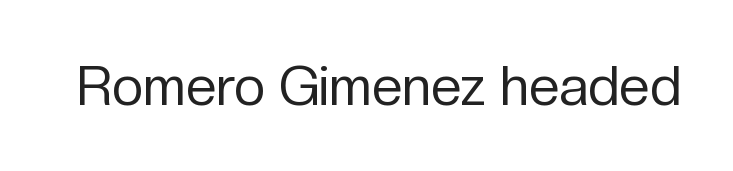
A typesetter would call this proportional, since set widths differ per character. The font sits on the lighter half of the weight spectrum, regular included. Italic? Not at all — the glyphs are vertical. Clear beneath every line of the passage. The letters sit at their default tracking, neither squeezed nor spread. This sample uses a sans-serif face.
